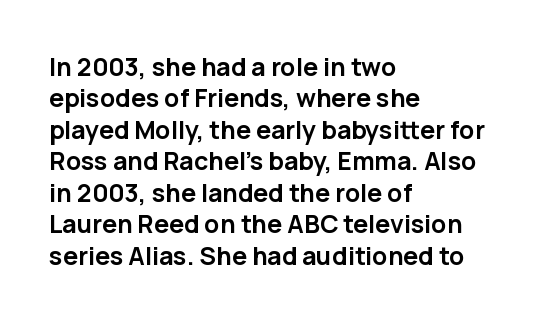
The image shows 25 px bold type, upright; set left-aligned, normal line spacing (1.26x), normal letter spacing, not underlined.
